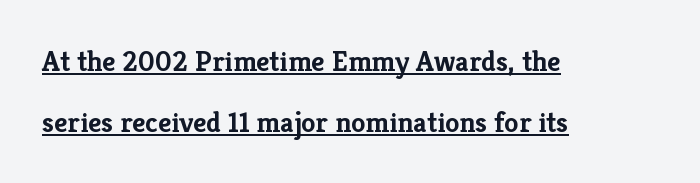
Q: Is the text bold? A: Yes.
Q: Is the text italic (slanted)? A: No, it is upright.
Q: Is the typeface a serif or a sans-serif typeface? A: Serif.
Q: Is the text underlined? A: Yes.
Q: How is the paragraph aligned? A: Left-aligned.
Q: Is the spacing between letters normal or unusually wide? A: Normal.
Q: Is the spacing between lines tight, normal or loose? A: Loose.
Q: Width (condensed, normal, or wide)? A: Normal.
Q: Stroke contrast? A: Low.
Q: x-height? A: Medium.
Q: Monospaced? A: No.
